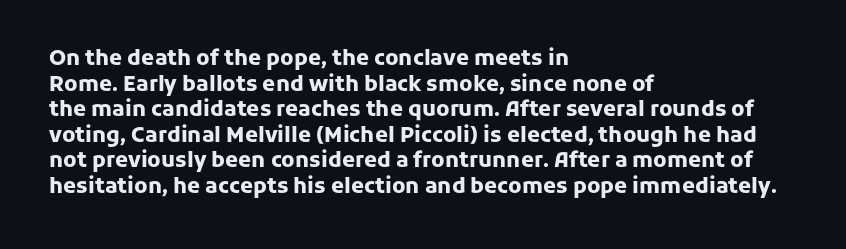
Is there any slant? The stems are plumb. The zone under the glyphs is completely vacant. Caption: bold face, heavy strokes. Each word holds together tightly as a unit, with standard inter-letter gaps. Does the copy run flush right? No — it runs flush left.
